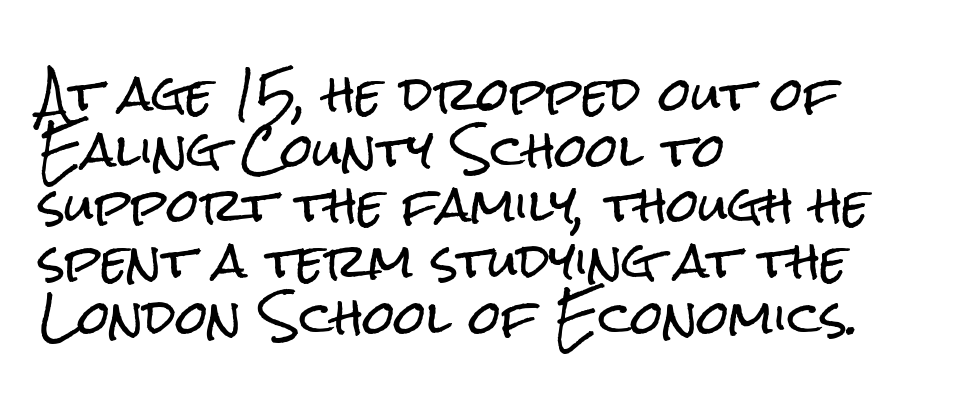
This is the regular roman posture of the typeface. The compositor pushed each line to the left boundary. This sample uses plain, unmodified letter spacing. Letterform terminals end flat and unadorned throughout the passage.
